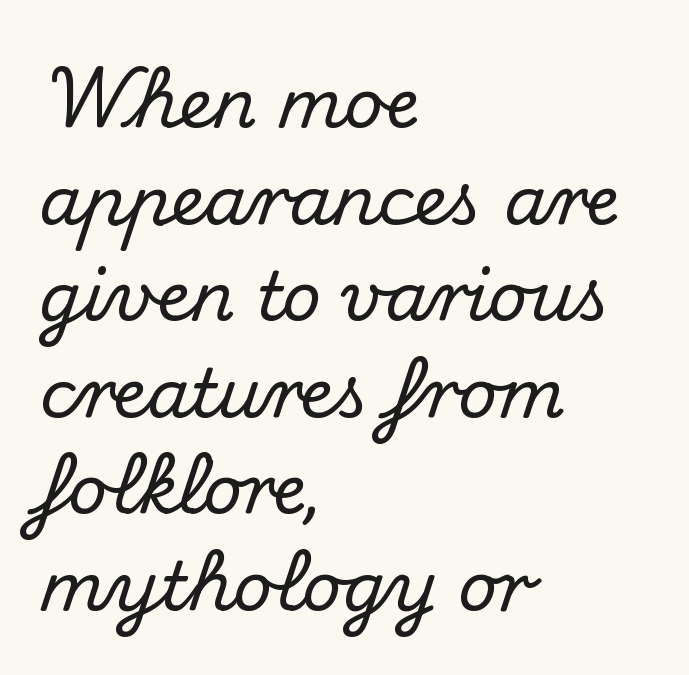
Honestly, the row spacing looks completely unremarkable. The characters display serif detailing at their extremities. Do the characters align in a grid? No, the font is proportional. The foot of each line stays bare and open. This rendering uses left alignment, leaving the right contour irregular.
